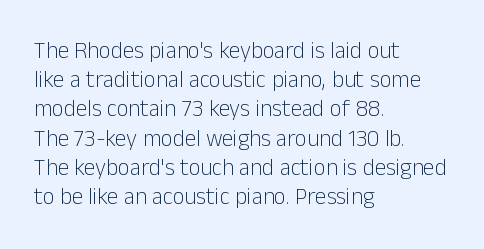
The image shows 23 px text type, upright; set left-aligned, normal line spacing (1.27x), normal letter spacing, not underlined.
